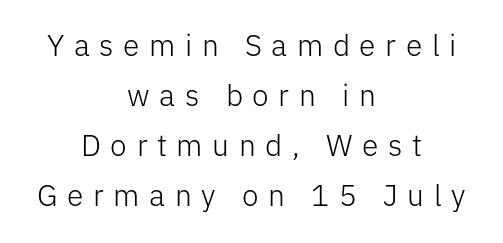
Q: Is the text bold? A: No.
Q: Is the text italic (slanted)? A: No, it is upright.
Q: Is the typeface a serif or a sans-serif typeface? A: Sans-serif.
Q: Is the text underlined? A: No.
Q: How is the paragraph aligned? A: Centered.
Q: Is the spacing between letters normal or unusually wide? A: Unusually wide.
Q: Is the spacing between lines tight, normal or loose? A: Normal.
Q: Width (condensed, normal, or wide)? A: Normal.
Q: Stroke contrast? A: Low.
Q: x-height? A: Medium.
Q: Monospaced? A: No.
